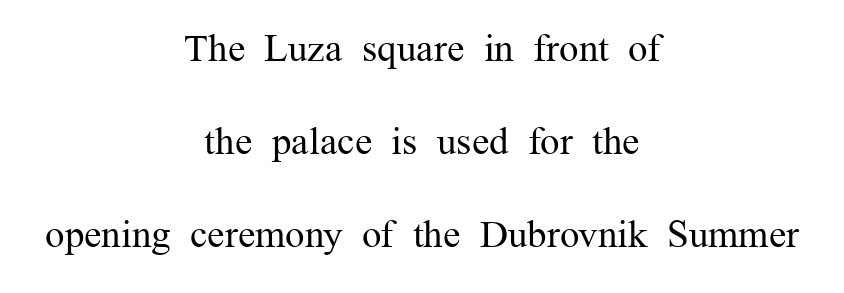
Tracking here is standard; glyphs follow each other at the usual distance. Characters remain perfectly vertical along every line. Font category for this specimen: serif. Quick note: interline space is abundant.
